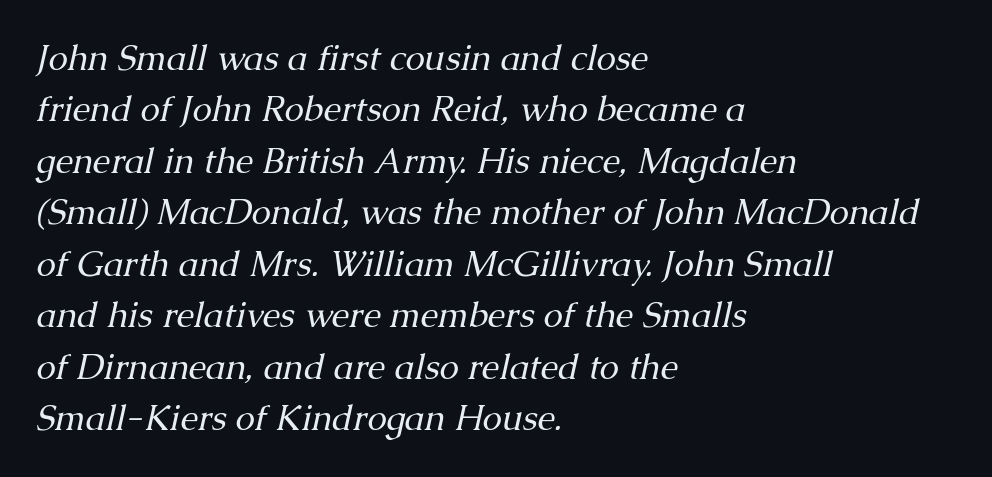
Q: Is the text bold? A: No.
Q: Is the text italic (slanted)? A: Yes, it leans right by about 13 degrees.
Q: Is the typeface a serif or a sans-serif typeface? A: Serif.
Q: Is the text underlined? A: No.
Q: How is the paragraph aligned? A: Left-aligned.
Q: Is the spacing between letters normal or unusually wide? A: Normal.
Q: Is the spacing between lines tight, normal or loose? A: Normal.
Q: Width (condensed, normal, or wide)? A: Normal.
Q: Stroke contrast? A: Medium.
Q: x-height? A: Medium.
Q: Monospaced? A: No.
